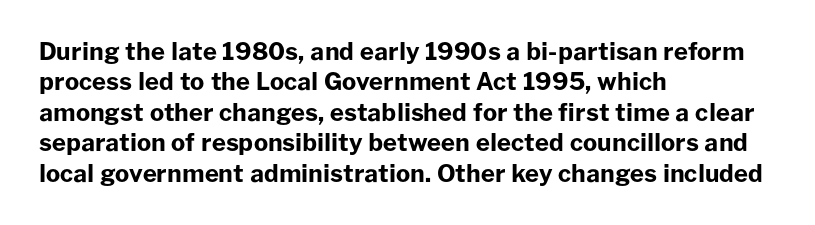
The image shows 24 px bold type, upright; set left-aligned, normal line spacing (1.27x), normal letter spacing, not underlined.
